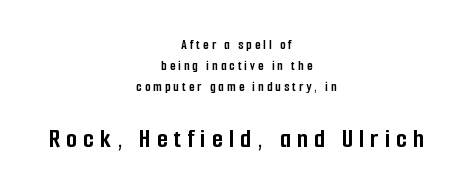
The image shows 28 px semibold, condensed sans-serif type, upright; set centered, normal line spacing (1.49x), unusually wide letter spacing (+0.22 em), not underlined; the second (bottom) block is 2.0x larger; low stroke contrast and a medium x-height.
